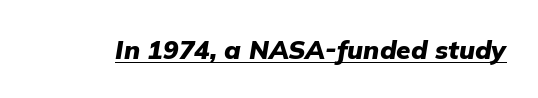
The image shows 26 px bold type, italic (leaning right); set normal letter spacing, underlined.
